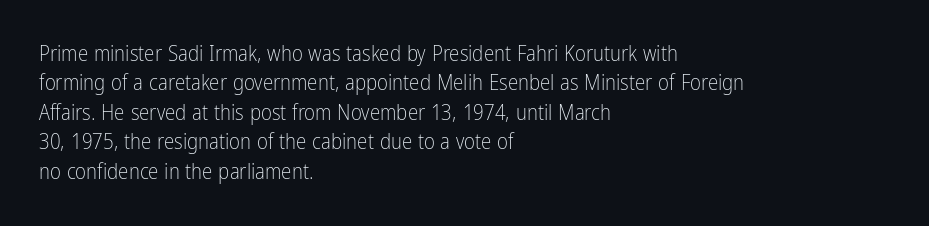
{"italic": "no", "bold": "no", "underline": "no", "align": "left", "line_spacing": "normal", "line_spacing_ratio": 1.4, "letter_spacing": "normal", "letter_spacing_em": 0.0, "glyph_px": 21}
